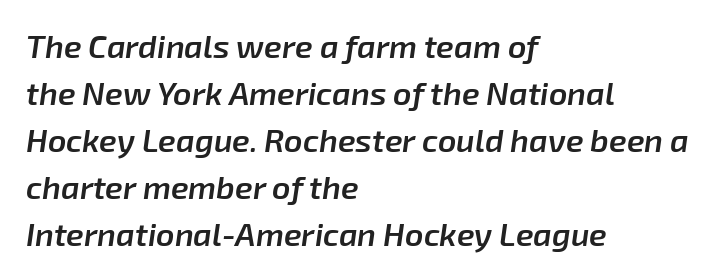
Here the designer chose a conventional face with non-uniform glyph widths. Set as a demibold, roughly 600 on the weight scale. Decoration check: the copy has no underline. What's the leading like? Ordinary, nothing unusual. How are the letters spaced? Ordinarily, with no added tracking.
